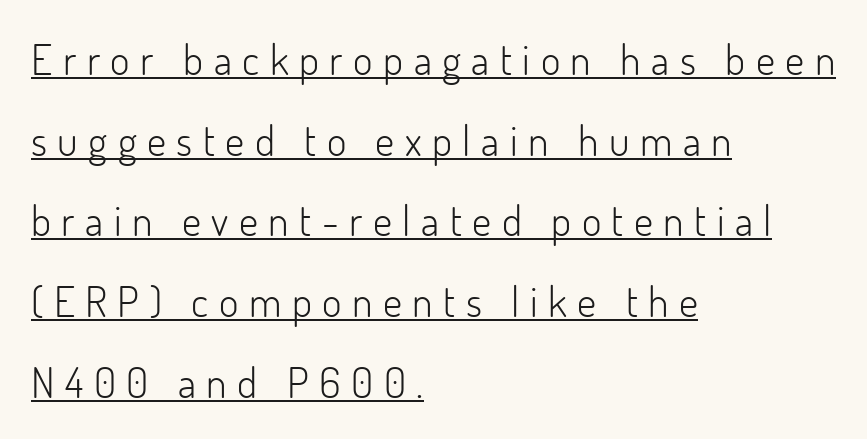
Q: Is the text bold? A: No.
Q: Is the text italic (slanted)? A: No, it is upright.
Q: Is the typeface a serif or a sans-serif typeface? A: Sans-serif.
Q: Is the text underlined? A: Yes.
Q: How is the paragraph aligned? A: Left-aligned.
Q: Is the spacing between letters normal or unusually wide? A: Unusually wide.
Q: Is the spacing between lines tight, normal or loose? A: Loose.
Q: Width (condensed, normal, or wide)? A: Normal.
Q: Stroke contrast? A: Low.
Q: x-height? A: Small.
Q: Monospaced? A: No.
